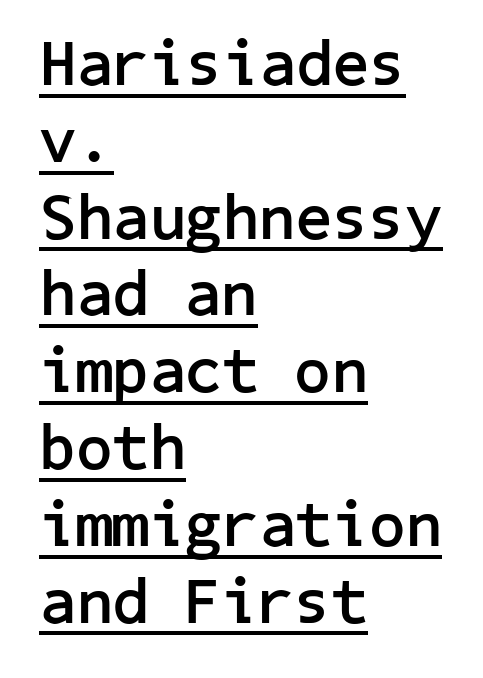
Between one letter and the next there's only the usual sliver of space. The sample has been set heavy, in full bold. The sample's only ornament is a line tracing under the words. The paragraph has a hard left edge and a soft right edge. What kind of face is this? One without serifs — a sans. Nope, not italic — everything's standing straight.
